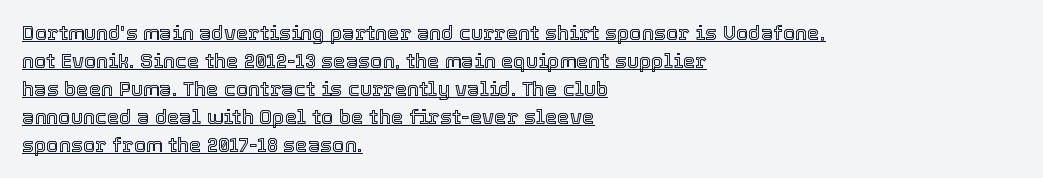
{"italic": "no", "underline": "yes", "align": "left", "line_spacing": "normal", "line_spacing_ratio": 1.4, "letter_spacing": "normal", "letter_spacing_em": 0.0, "glyph_px": 20}
